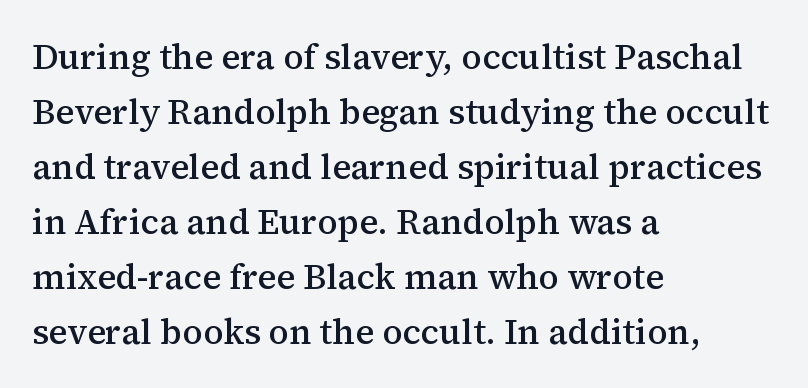
{"serif": "yes", "italic": "no", "bold": "semi", "weight": "semibold", "width": "normal", "stroke_contrast": "medium", "x_height": "medium", "monospaced": "no", "underline": "no", "align": "left", "line_spacing": "normal", "line_spacing_ratio": 1.57, "letter_spacing": "normal", "letter_spacing_em": 0.0, "glyph_px": 35}
